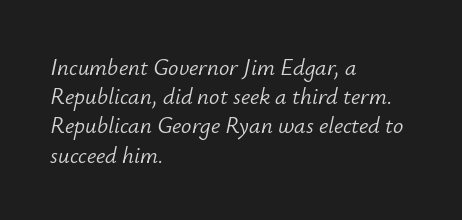
Q: Is the text bold? A: No.
Q: Is the text italic (slanted)? A: Yes, it leans right by about 12 degrees.
Q: Is the text underlined? A: No.
Q: How is the paragraph aligned? A: Left-aligned.
Q: Is the spacing between letters normal or unusually wide? A: Normal.
Q: Is the spacing between lines tight, normal or loose? A: Normal.
